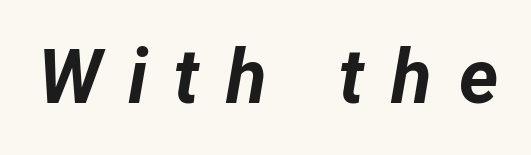
{"italic": "yes", "lean": "right", "slant_degrees": 12, "bold": "yes", "weight": "bold", "width": "normal", "stroke_contrast": "low", "x_height": "medium", "monospaced": "no", "underline": "no", "letter_spacing": "wide", "letter_spacing_em": 0.36, "glyph_px": 75}
